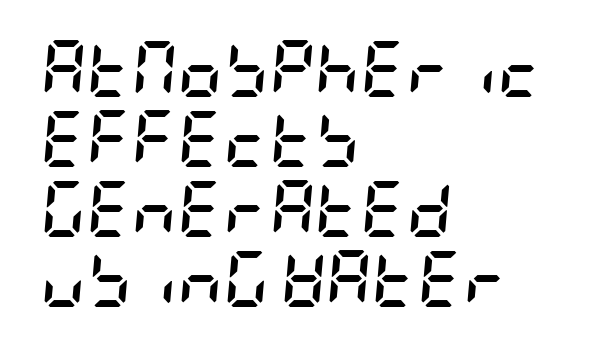
Q: Is the text bold? A: Yes.
Q: Is the text italic (slanted)? A: Yes, it leans right by about 5 degrees.
Q: Is the text underlined? A: No.
Q: How is the paragraph aligned? A: Left-aligned.
Q: Is the spacing between letters normal or unusually wide? A: Normal.
Q: Is the spacing between lines tight, normal or loose? A: Normal.
Q: Width (condensed, normal, or wide)? A: Condensed.
Q: Stroke contrast? A: Low.
Q: x-height? A: Large.
